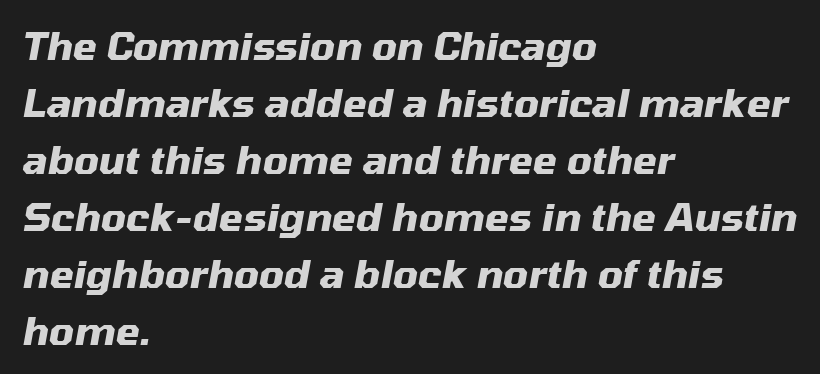
Q: Is the text bold? A: Yes.
Q: Is the text italic (slanted)? A: Yes, it leans right by about 10 degrees.
Q: Is the text underlined? A: No.
Q: How is the paragraph aligned? A: Left-aligned.
Q: Is the spacing between letters normal or unusually wide? A: Normal.
Q: Is the spacing between lines tight, normal or loose? A: Normal.
Q: Width (condensed, normal, or wide)? A: Normal.
Q: Stroke contrast? A: Medium.
Q: x-height? A: Medium.
Q: Monospaced? A: No.
